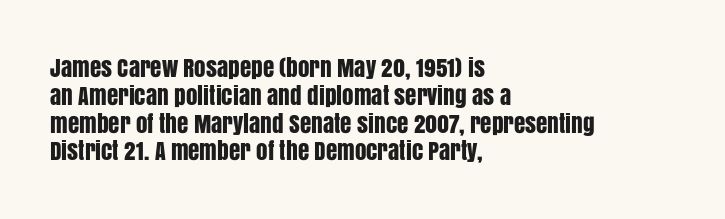
{"italic": "no", "underline": "no", "align": "left", "line_spacing_ratio": 1.21, "letter_spacing": "normal", "letter_spacing_em": 0.0, "glyph_px": 23}
